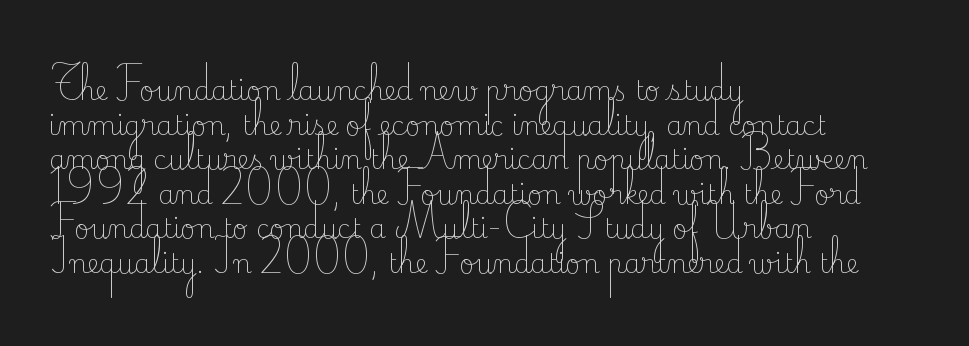
No chunkiness to these letters — they're not bold. A classic flush-left, rag-right setting is used for this passage. One glance says typical: line gaps are just what's usual. The letters sit at their default tracking, neither squeezed nor spread.
